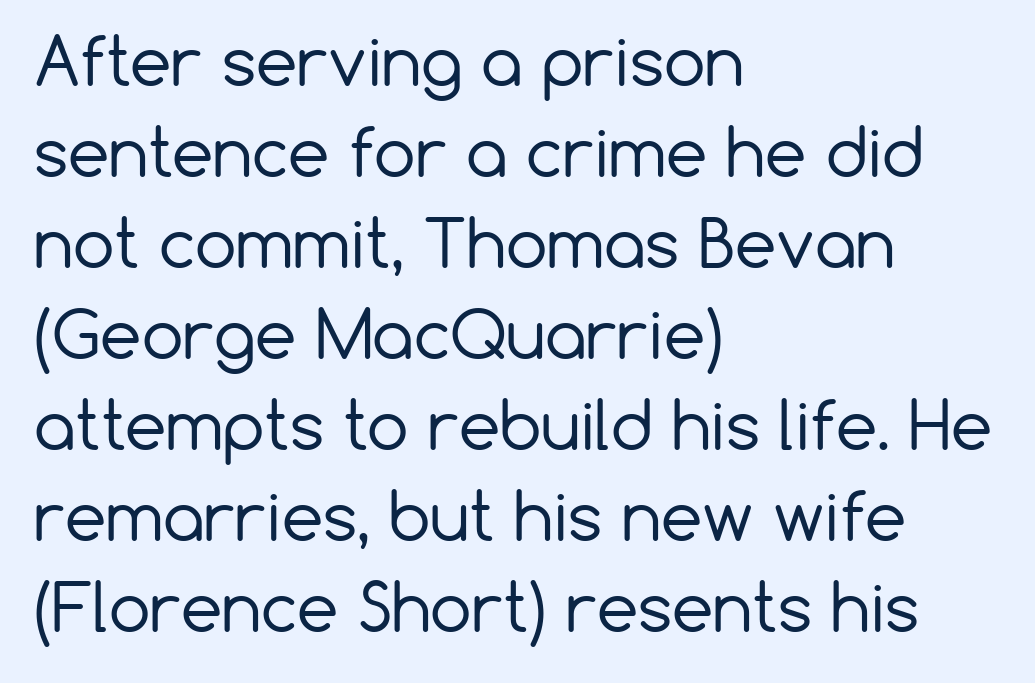
The image shows 66 px regular-weight sans-serif type, upright; set left-aligned, normal line spacing (1.38x), normal letter spacing, not underlined; low stroke contrast and a medium x-height.
